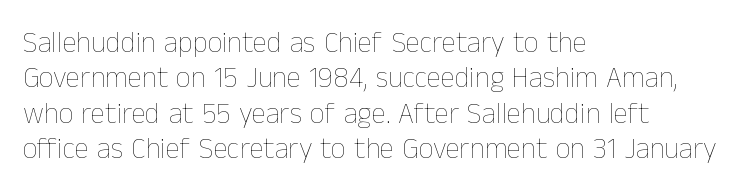
Q: Is the text bold? A: No.
Q: Is the text italic (slanted)? A: No, it is upright.
Q: Is the text underlined? A: No.
Q: How is the paragraph aligned? A: Left-aligned.
Q: Is the spacing between letters normal or unusually wide? A: Normal.
Q: Width (condensed, normal, or wide)? A: Normal.
Q: Stroke contrast? A: Low.
Q: x-height? A: Medium.
Q: Monospaced? A: No.
